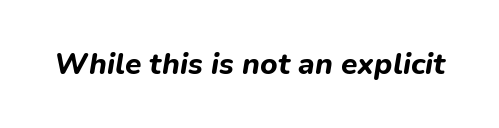
{"italic": "yes", "lean": "right", "slant_degrees": 9, "bold": "yes", "weight": "bold", "width": "normal", "stroke_contrast": "low", "x_height": "medium", "monospaced": "no", "underline": "no", "letter_spacing": "normal", "letter_spacing_em": 0.0, "glyph_px": 30}
